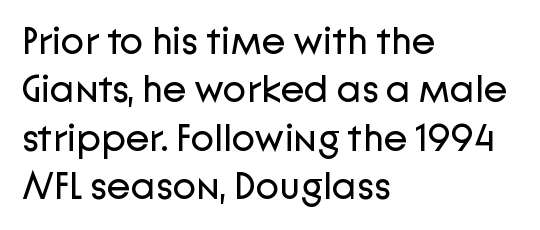
Q: Is the text bold? A: No.
Q: Is the text italic (slanted)? A: No, it is upright.
Q: Is the typeface a serif or a sans-serif typeface? A: Sans-serif.
Q: Is the text underlined? A: No.
Q: How is the paragraph aligned? A: Left-aligned.
Q: Is the spacing between letters normal or unusually wide? A: Normal.
Q: Width (condensed, normal, or wide)? A: Normal.
Q: Stroke contrast? A: Low.
Q: x-height? A: Medium.
Q: Monospaced? A: No.
